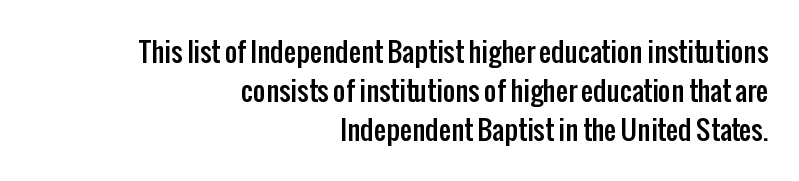
The image shows 27 px text type, upright; set right-aligned, normal line spacing (1.44x), normal letter spacing, not underlined.
